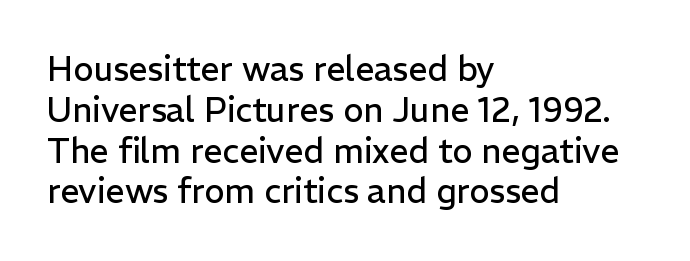
{"serif": "no", "italic": "no", "bold": "no", "weight": "regular", "width": "normal", "stroke_contrast": "low", "x_height": "medium", "monospaced": "no", "underline": "no", "align": "left", "line_spacing_ratio": 1.2, "letter_spacing": "normal", "letter_spacing_em": 0.0, "glyph_px": 34}
